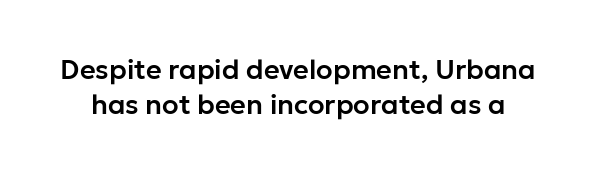
{"italic": "no", "underline": "no", "line_spacing": "normal", "line_spacing_ratio": 1.28, "letter_spacing": "normal", "letter_spacing_em": 0.0, "glyph_px": 27}
